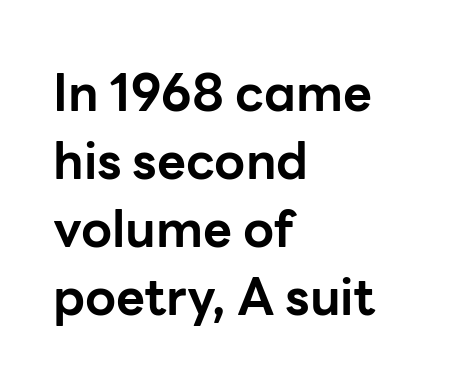
{"serif": "no", "italic": "no", "bold": "yes", "weight": "bold", "width": "normal", "stroke_contrast": "low", "x_height": "medium", "monospaced": "no", "underline": "no", "align": "left", "line_spacing": "normal", "line_spacing_ratio": 1.36, "letter_spacing": "normal", "letter_spacing_em": 0.0, "glyph_px": 50}
